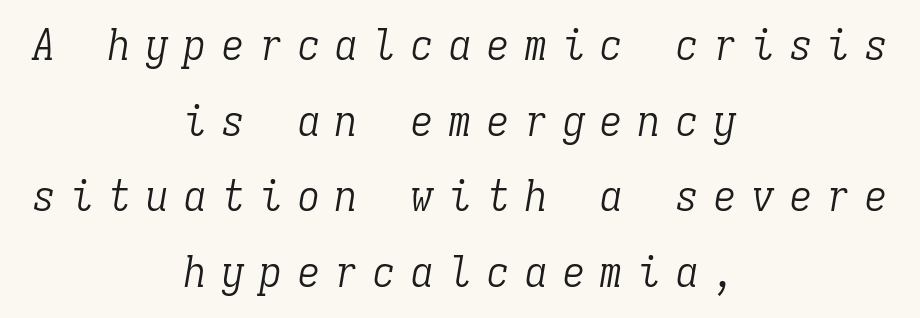
Q: Is the text bold? A: No.
Q: Is the text italic (slanted)? A: Yes, it leans right by about 9 degrees.
Q: Is the typeface a serif or a sans-serif typeface? A: Serif.
Q: Is the text underlined? A: No.
Q: How is the paragraph aligned? A: Centered.
Q: Is the spacing between letters normal or unusually wide? A: Unusually wide.
Q: Width (condensed, normal, or wide)? A: Condensed.
Q: Stroke contrast? A: Low.
Q: x-height? A: Medium.
Q: Monospaced? A: Yes.
